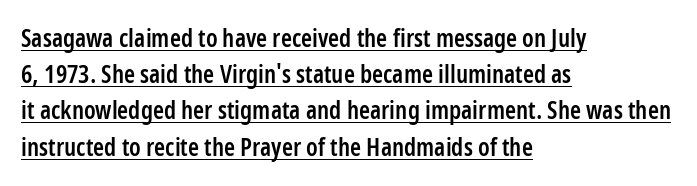
Q: Is the text bold? A: Semi-bold.
Q: Is the text italic (slanted)? A: No, it is upright.
Q: Is the text underlined? A: Yes.
Q: How is the paragraph aligned? A: Left-aligned.
Q: Is the spacing between letters normal or unusually wide? A: Normal.
Q: Is the spacing between lines tight, normal or loose? A: Normal.
